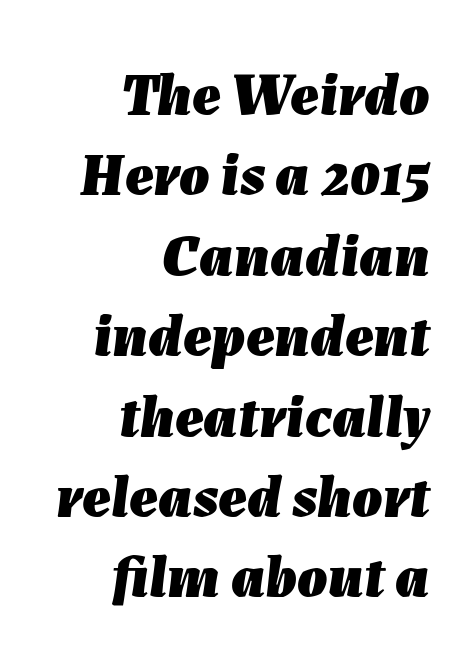
{"italic": "yes", "lean": "right", "slant_degrees": 7, "bold": "yes", "weight": "heavy", "width": "normal", "stroke_contrast": "low", "x_height": "medium", "monospaced": "no", "underline": "no", "align": "right", "line_spacing": "normal", "line_spacing_ratio": 1.34, "letter_spacing": "normal", "letter_spacing_em": 0.0, "glyph_px": 60}
